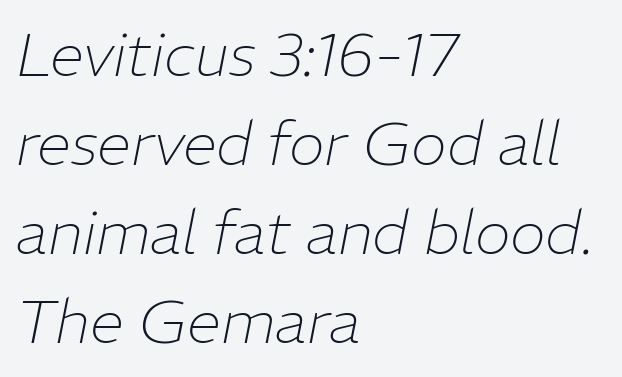
The image shows 61 px thin type, italic (leaning right); set left-aligned, normal line spacing (1.46x), normal letter spacing, not underlined; low stroke contrast and a medium x-height.
